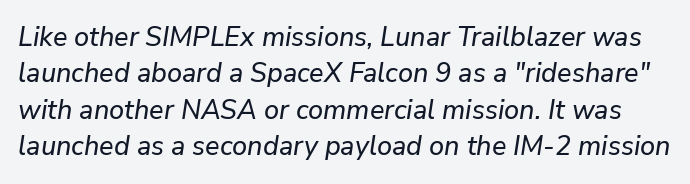
Q: Is the text italic (slanted)? A: Yes, it leans right by about 9 degrees.
Q: Is the text underlined? A: No.
Q: Is the spacing between letters normal or unusually wide? A: Normal.
Q: Is the spacing between lines tight, normal or loose? A: Normal.
